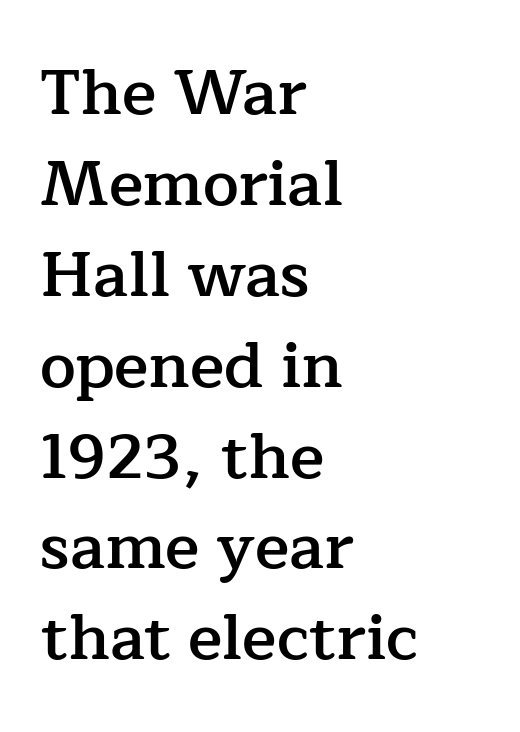
The image shows 64 px semibold serif type, upright; set left-aligned, normal line spacing (1.42x), normal letter spacing, not underlined; low stroke contrast and a medium x-height.
